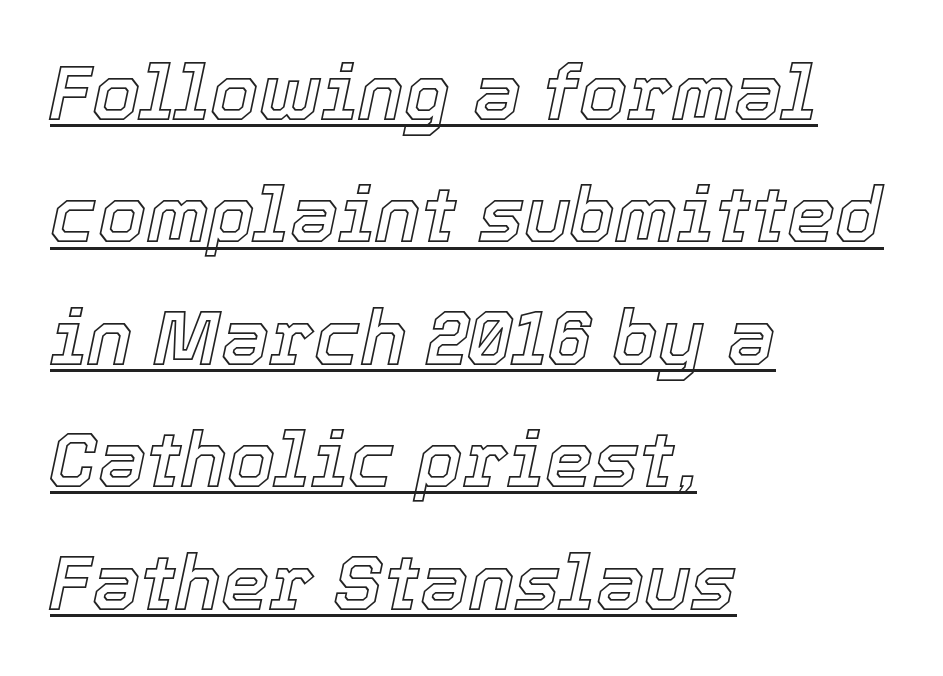
The image shows 77 px text type, italic (leaning right); set left-aligned, normal line spacing (1.59x), normal letter spacing, underlined; a medium x-height.
